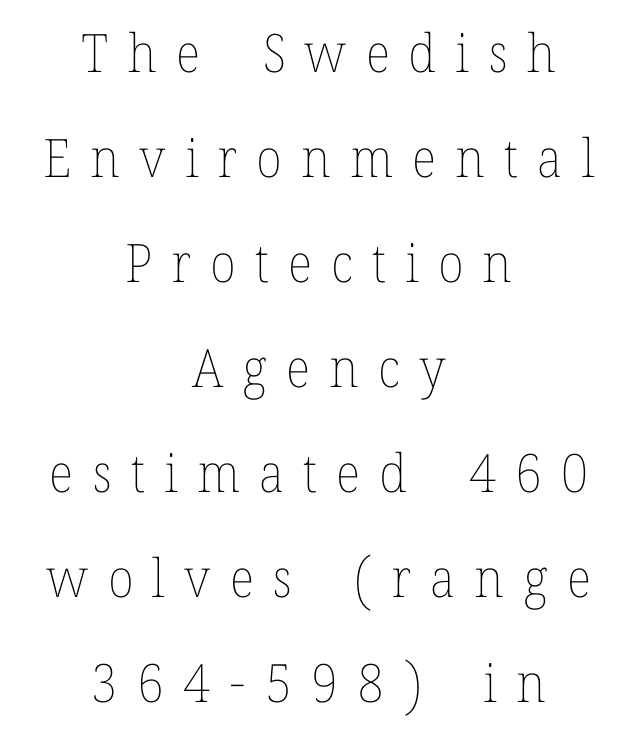
Is this a fixed-width face? No — the glyphs have proportional, varying widths. Line spacing here is loose. The area under the type is left untouched. Inter-character spacing is expanded well beyond the font's built-in metrics. This is the regular roman posture of the typeface. One-word summary of the alignment: center.
